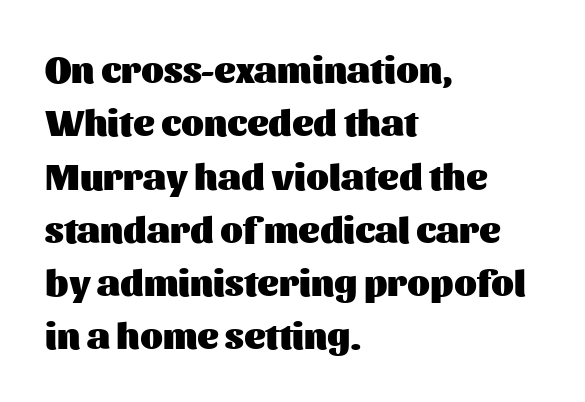
Q: Is the text bold? A: Yes.
Q: Is the text italic (slanted)? A: No, it is upright.
Q: Is the typeface a serif or a sans-serif typeface? A: Sans-serif.
Q: Is the text underlined? A: No.
Q: How is the paragraph aligned? A: Left-aligned.
Q: Is the spacing between letters normal or unusually wide? A: Normal.
Q: Is the spacing between lines tight, normal or loose? A: Normal.
Q: Width (condensed, normal, or wide)? A: Normal.
Q: Stroke contrast? A: Medium.
Q: x-height? A: Medium.
Q: Monospaced? A: No.
